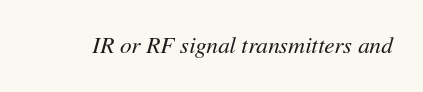
The strokes carry an ordinary text weight at most. Has an underline been added? It has not. Tracking here is standard; glyphs follow each other at the usual distance. Posture: slanted.
